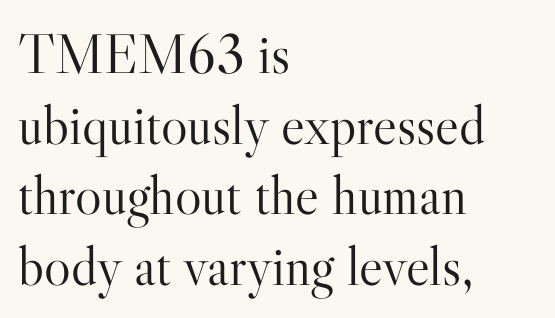
Glyph-to-glyph distance matches everyday printed text. How would I describe the line gaps? Plain and ordinary. The rendering anchors every line to the left-hand side. Characters remain perfectly vertical along every line. Examine the stroke ends and you'll spot serifs.
